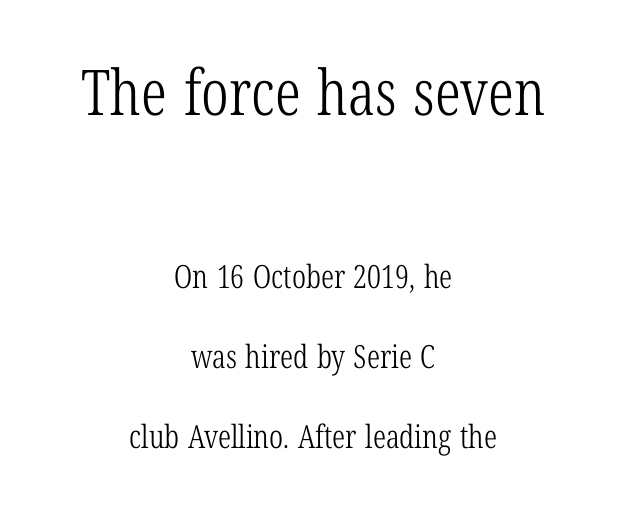
{"serif": "yes", "italic": "no", "bold": "no", "weight": "light", "width": "condensed", "stroke_contrast": "low", "x_height": "medium", "monospaced": "no", "underline": "no", "align": "center", "line_spacing": "loose", "line_spacing_ratio": 2.49, "letter_spacing": "normal", "letter_spacing_em": 0.0, "larger_block": "first", "size_ratio": 1.97, "glyph_px": 63}
